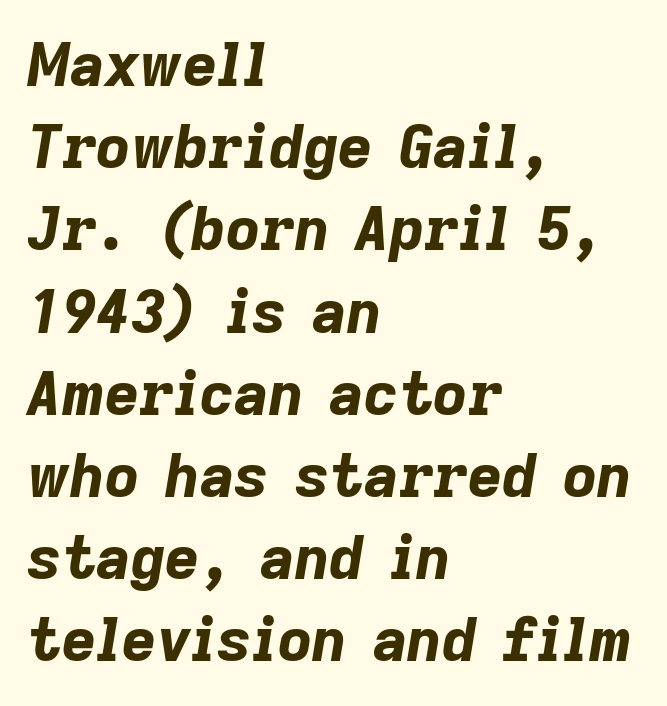
{"italic": "yes", "lean": "right", "slant_degrees": 9, "bold": "yes", "weight": "bold", "width": "normal", "stroke_contrast": "low", "x_height": "medium", "monospaced": "no", "underline": "no", "align": "left", "line_spacing": "normal", "line_spacing_ratio": 1.37, "letter_spacing": "normal", "letter_spacing_em": 0.0, "glyph_px": 60}
